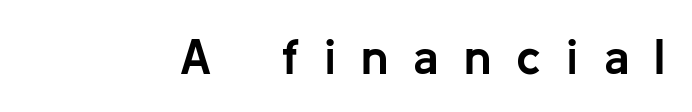
Q: Is the text bold? A: Yes.
Q: Is the text italic (slanted)? A: No, it is upright.
Q: Is the typeface a serif or a sans-serif typeface? A: Sans-serif.
Q: Is the text underlined? A: No.
Q: Is the spacing between letters normal or unusually wide? A: Unusually wide.
Q: Width (condensed, normal, or wide)? A: Normal.
Q: Stroke contrast? A: Low.
Q: x-height? A: Medium.
Q: Monospaced? A: No.
